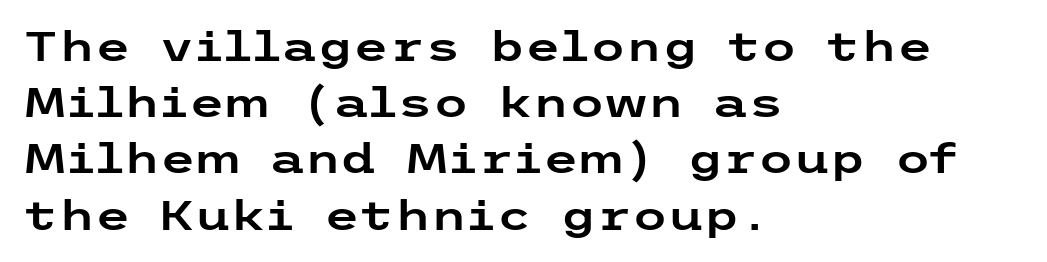
The paragraph shown leans on its left margin. Each letter's strokes conclude bluntly, with no projecting serifs. Posture: straight, roman, zero tilt. The designer left line spacing at the default. The passage shown has conventional tracking throughout.
